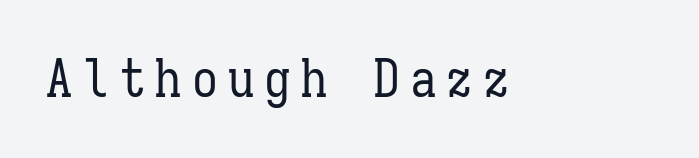
The lettering stays uniformly vertical, giving the passage a roman look. The face used here is monospaced, like something from a code editor. Lines of text with bare space underneath. Words appear elongated and porous because spacing is wide. Ink coverage per letter is moderate at most.
